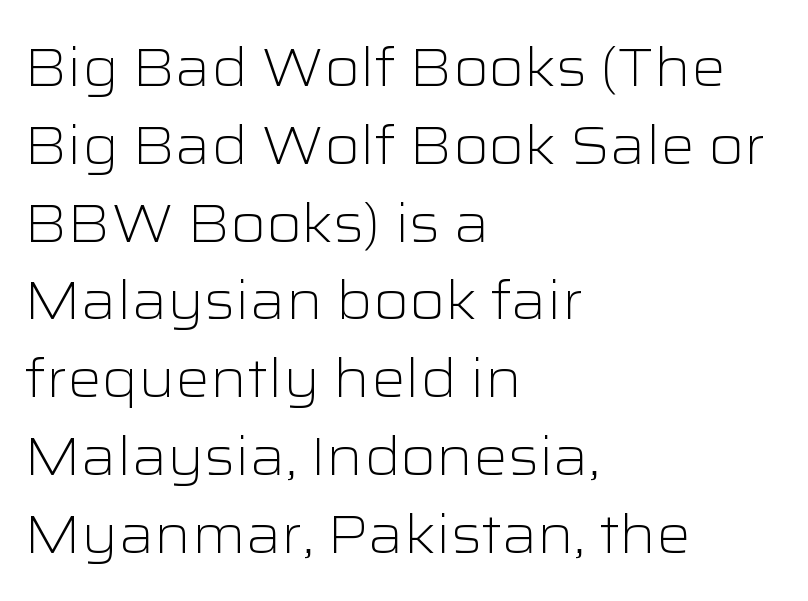
{"serif": "no", "italic": "no", "bold": "no", "weight": "light", "width": "wide", "stroke_contrast": "low", "x_height": "medium", "monospaced": "no", "underline": "no", "align": "left", "line_spacing": "normal", "line_spacing_ratio": 1.44, "letter_spacing": "normal", "letter_spacing_em": 0.0, "glyph_px": 54}
